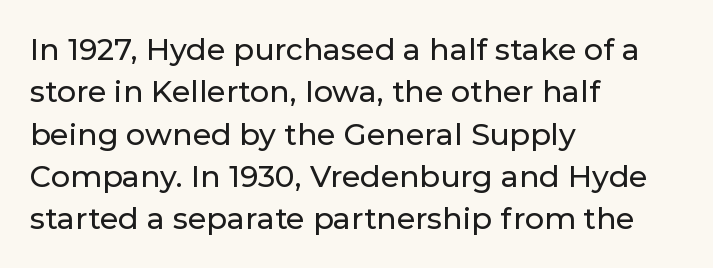
Q: Is the text italic (slanted)? A: No, it is upright.
Q: Is the typeface a serif or a sans-serif typeface? A: Sans-serif.
Q: Is the text underlined? A: No.
Q: How is the paragraph aligned? A: Left-aligned.
Q: Is the spacing between letters normal or unusually wide? A: Normal.
Q: Is the spacing between lines tight, normal or loose? A: Normal.
Q: Width (condensed, normal, or wide)? A: Normal.
Q: Stroke contrast? A: Low.
Q: x-height? A: Medium.
Q: Monospaced? A: No.
